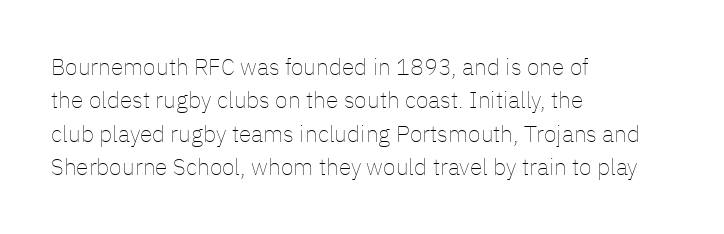
{"italic": "no", "bold": "no", "underline": "no", "align": "left", "line_spacing": "normal", "line_spacing_ratio": 1.45, "letter_spacing": "normal", "letter_spacing_em": 0.0, "glyph_px": 23}
